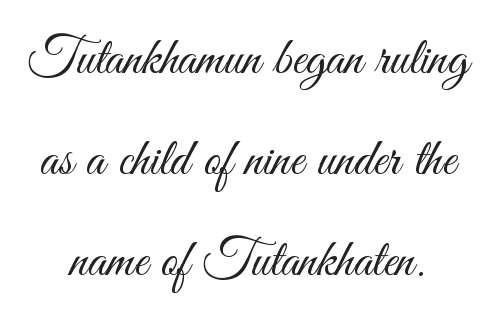
{"serif": "no", "bold": "no", "weight": "light", "width": "condensed", "stroke_contrast": "medium", "x_height": "small", "monospaced": "no", "underline": "no", "align": "center", "line_spacing": "loose", "line_spacing_ratio": 1.91, "letter_spacing": "normal", "letter_spacing_em": 0.0, "glyph_px": 53}
